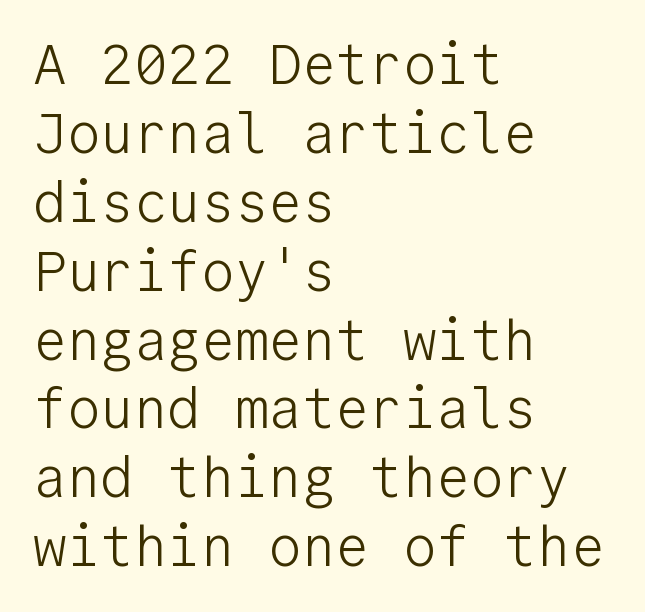
Unlike italic type, these characters show no tilt at all. Left-aligned paragraph, ragged on the right. The text was rendered using a sans face with plain stroke endings. Ink coverage per letter is moderate at most. Underlining? Definitely not there. The letters march in equal steps, a hallmark of fixed-pitch type.
